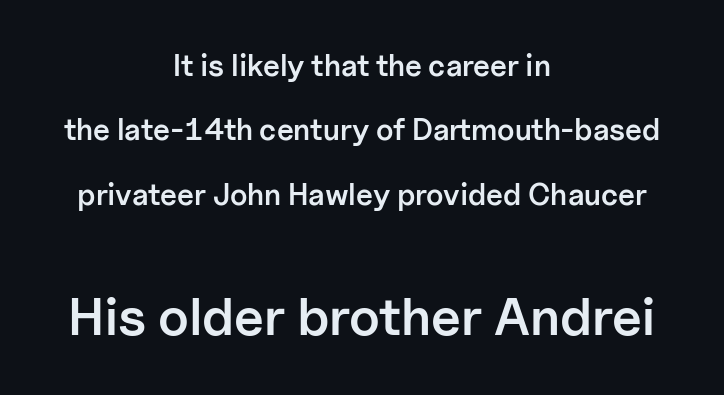
{"serif": "no", "italic": "no", "bold": "semi", "weight": "semibold", "width": "normal", "stroke_contrast": "low", "x_height": "medium", "monospaced": "no", "underline": "no", "align": "center", "line_spacing": "loose", "line_spacing_ratio": 2.15, "letter_spacing": "normal", "letter_spacing_em": 0.0, "larger_block": "second", "size_ratio": 1.77, "glyph_px": 53}
